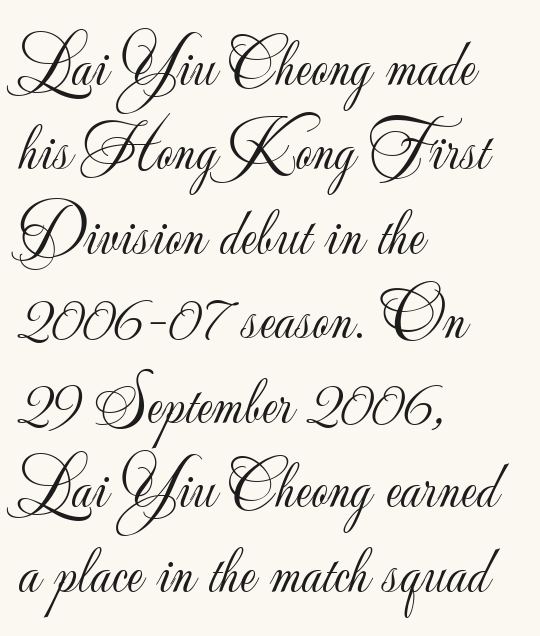
{"serif": "no", "bold": "no", "weight": "light", "width": "normal", "stroke_contrast": "low", "x_height": "small", "monospaced": "no", "underline": "no", "align": "left", "line_spacing": "normal", "line_spacing_ratio": 1.28, "letter_spacing": "normal", "letter_spacing_em": 0.0, "glyph_px": 66}
